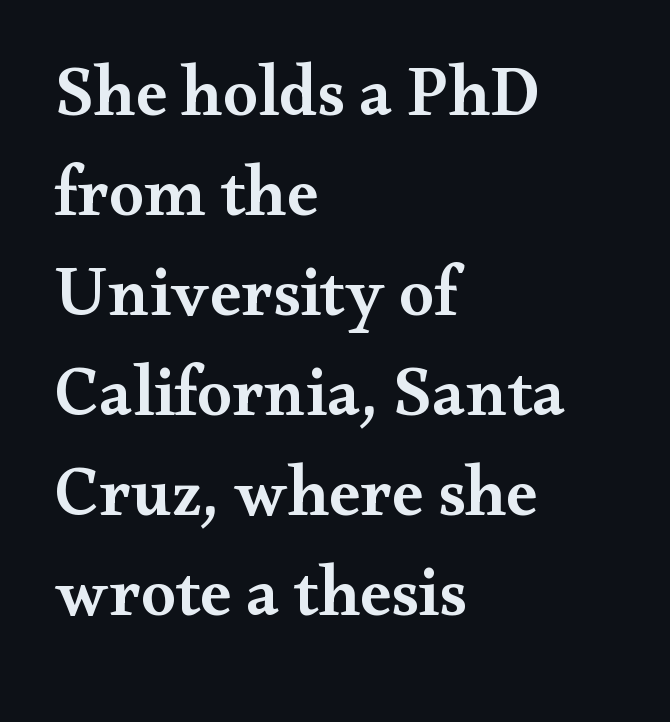
The image shows 70 px semibold, wide serif type, upright; set left-aligned, normal line spacing (1.43x), normal letter spacing, not underlined; medium stroke contrast and a small x-height.
